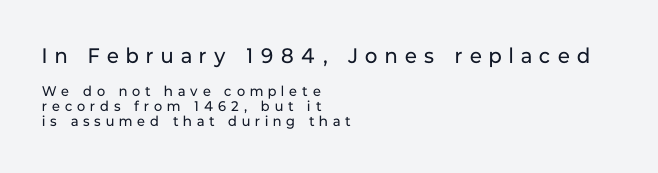
{"italic": "no", "bold": "no", "underline": "no", "align": "left", "line_spacing": "tight", "line_spacing_ratio": 1.09, "letter_spacing": "wide", "letter_spacing_em": 0.36, "larger_block": "first", "size_ratio": 1.5, "glyph_px": 21}
